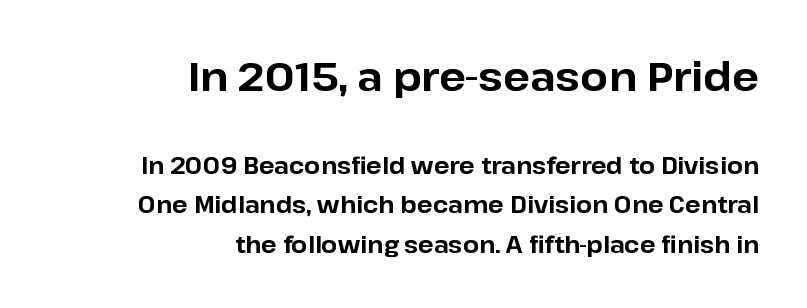
Q: Is the text bold? A: Yes.
Q: Is the text italic (slanted)? A: No, it is upright.
Q: Is the typeface a serif or a sans-serif typeface? A: Sans-serif.
Q: Is the text underlined? A: No.
Q: How is the paragraph aligned? A: Right-aligned.
Q: Is the spacing between letters normal or unusually wide? A: Normal.
Q: Which block of text is set in a larger size, the first (top) or the second (bottom)? A: The first (top) one.
Q: Width (condensed, normal, or wide)? A: Normal.
Q: Stroke contrast? A: Low.
Q: x-height? A: Medium.
Q: Monospaced? A: No.
